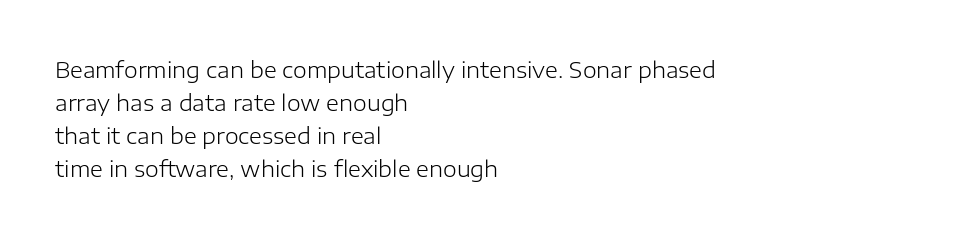
{"italic": "no", "bold": "no", "underline": "no", "align": "left", "line_spacing": "normal", "line_spacing_ratio": 1.5, "letter_spacing": "normal", "letter_spacing_em": 0.0, "glyph_px": 22}
